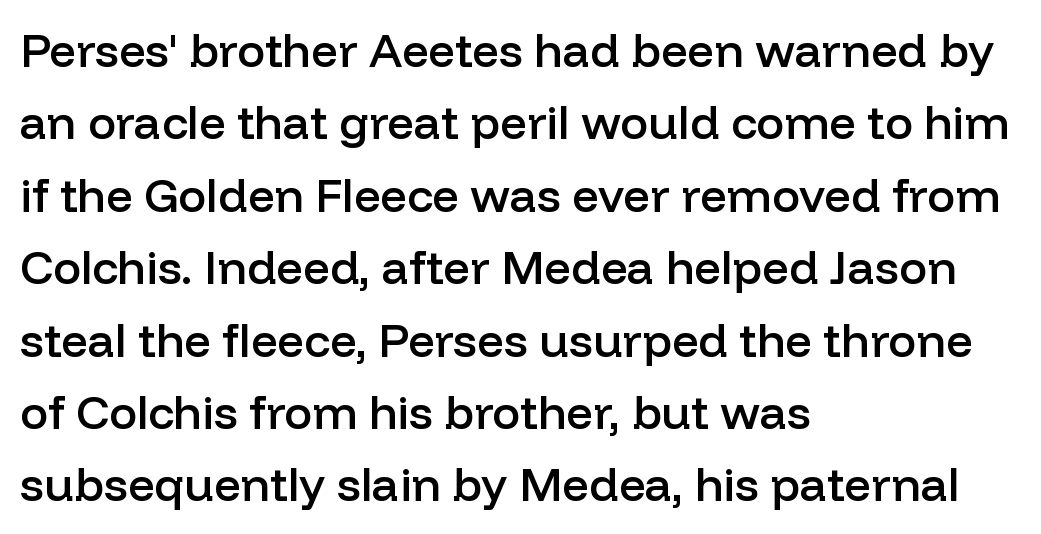
The image shows 47 px semibold sans-serif type, upright; set left-aligned, normal line spacing (1.54x), normal letter spacing, not underlined; low stroke contrast and a medium x-height.
